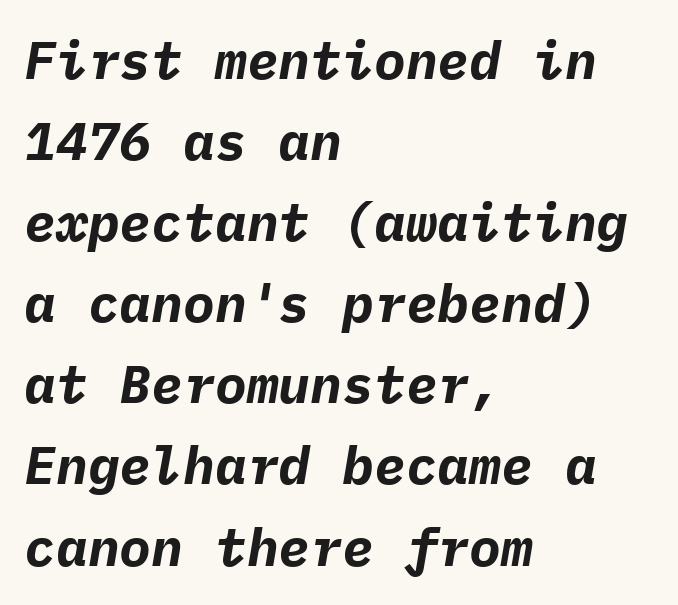
The image shows 53 px bold type, italic (leaning right), monospaced; set left-aligned, normal line spacing (1.53x), normal letter spacing, not underlined; low stroke contrast and a medium x-height.
